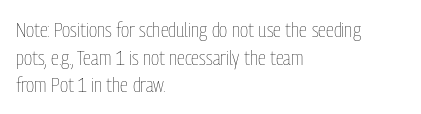
Q: Is the text bold? A: No.
Q: Is the text italic (slanted)? A: No, it is upright.
Q: Is the text underlined? A: No.
Q: How is the paragraph aligned? A: Left-aligned.
Q: Is the spacing between letters normal or unusually wide? A: Normal.
Q: Is the spacing between lines tight, normal or loose? A: Normal.
